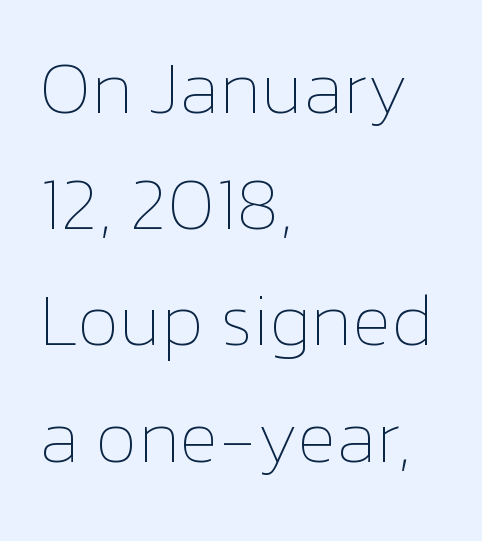
{"italic": "no", "bold": "no", "weight": "thin", "width": "normal", "stroke_contrast": "low", "x_height": "medium", "monospaced": "no", "underline": "no", "align": "left", "line_spacing": "normal", "line_spacing_ratio": 1.57, "letter_spacing": "normal", "letter_spacing_em": 0.0, "glyph_px": 74}
